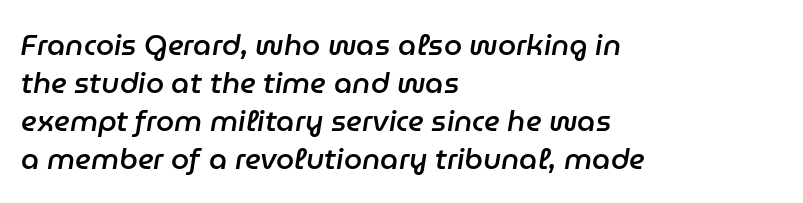
{"italic": "yes", "lean": "right", "slant_degrees": 9, "bold": "semi", "weight": "semibold", "width": "normal", "stroke_contrast": "low", "x_height": "medium", "monospaced": "no", "underline": "no", "align": "left", "line_spacing": "normal", "line_spacing_ratio": 1.31, "letter_spacing": "normal", "letter_spacing_em": 0.0, "glyph_px": 29}
